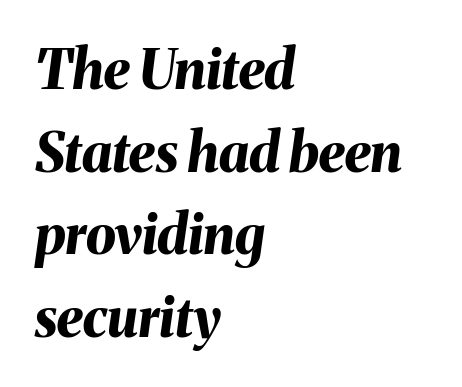
Q: Is the text bold? A: Yes.
Q: Is the text italic (slanted)? A: Yes, it leans right by about 8 degrees.
Q: Is the text underlined? A: No.
Q: How is the paragraph aligned? A: Left-aligned.
Q: Is the spacing between letters normal or unusually wide? A: Normal.
Q: Is the spacing between lines tight, normal or loose? A: Normal.
Q: Width (condensed, normal, or wide)? A: Normal.
Q: Stroke contrast? A: Medium.
Q: x-height? A: Medium.
Q: Monospaced? A: No.
